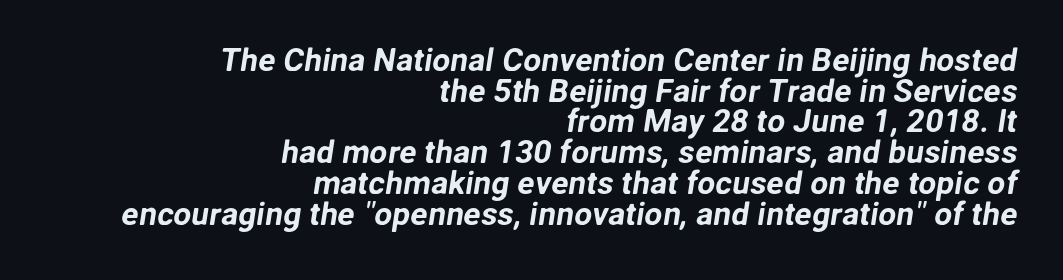
Q: Is the typeface a serif or a sans-serif typeface? A: Sans-serif.
Q: Is the text underlined? A: No.
Q: How is the paragraph aligned? A: Right-aligned.
Q: Is the spacing between letters normal or unusually wide? A: Normal.
Q: Is the spacing between lines tight, normal or loose? A: Tight.
Q: Width (condensed, normal, or wide)? A: Normal.
Q: Stroke contrast? A: Low.
Q: x-height? A: Medium.
Q: Monospaced? A: No.
